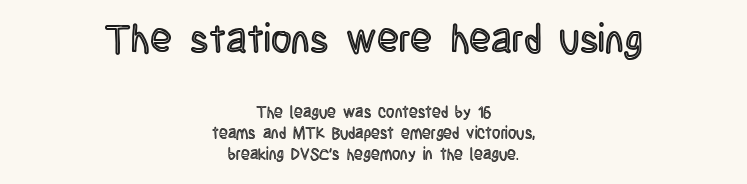
{"italic": "no", "width": "condensed", "x_height": "large", "monospaced": "no", "underline": "no", "align": "center", "line_spacing": "normal", "line_spacing_ratio": 1.31, "letter_spacing": "normal", "letter_spacing_em": 0.0, "larger_block": "first", "size_ratio": 2.5, "glyph_px": 40}
